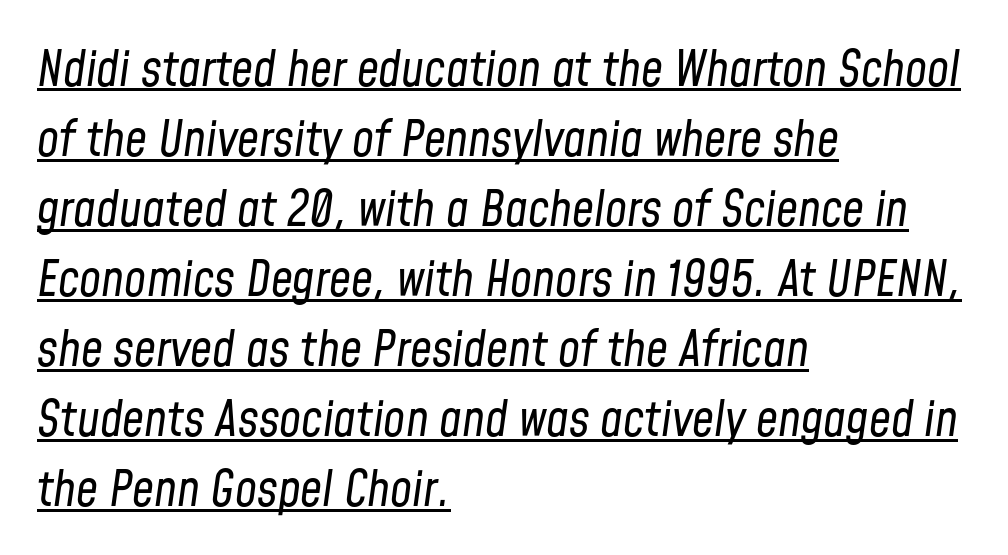
{"italic": "yes", "lean": "right", "slant_degrees": 8, "bold": "no", "weight": "regular", "width": "condensed", "stroke_contrast": "low", "x_height": "medium", "monospaced": "no", "underline": "yes", "align": "left", "line_spacing": "normal", "line_spacing_ratio": 1.43, "letter_spacing": "normal", "letter_spacing_em": 0.0, "glyph_px": 49}
